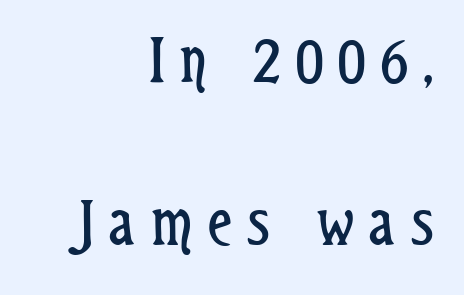
In terms of letterform style, serifs are entirely absent. No letter is thick-stroked: the sample isn't bold. Varying glyph widths throughout — classic text-font behaviour. The type is letterspaced generously, with wide tracking. Ascenders rise straight up at ninety degrees. Whoever set this chose breathing room over compactness in the vertical rhythm.
